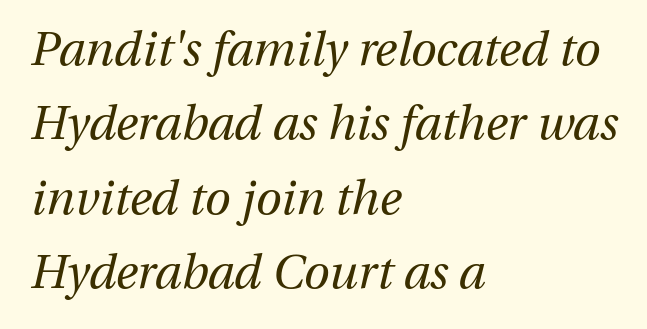
The image shows 47 px regular-weight type, italic (leaning right); set left-aligned, normal line spacing (1.58x), normal letter spacing, not underlined; medium stroke contrast and a medium x-height.
